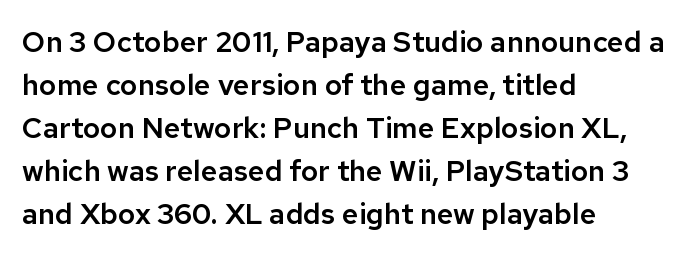
{"serif": "no", "italic": "no", "width": "normal", "stroke_contrast": "low", "x_height": "medium", "monospaced": "no", "underline": "no", "align": "left", "line_spacing": "normal", "line_spacing_ratio": 1.48, "letter_spacing": "normal", "letter_spacing_em": 0.0, "glyph_px": 29}
